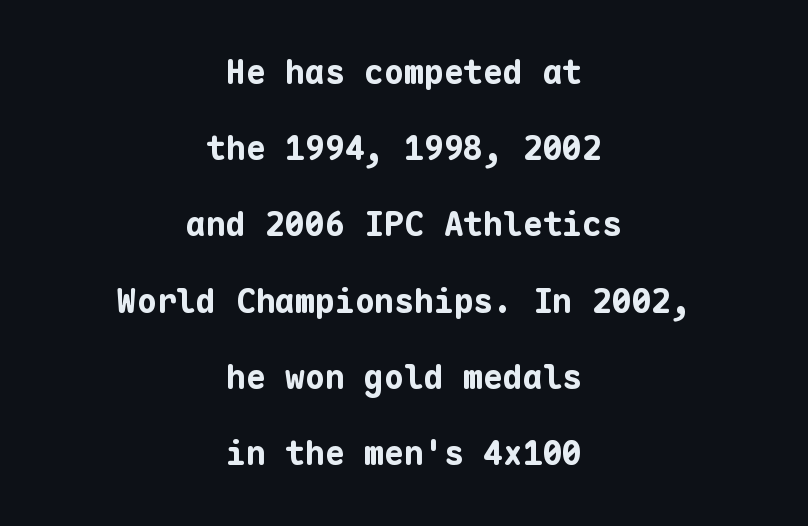
{"serif": "no", "italic": "no", "bold": "yes", "weight": "bold", "width": "normal", "stroke_contrast": "low", "x_height": "medium", "monospaced": "yes", "underline": "no", "align": "center", "line_spacing": "loose", "line_spacing_ratio": 2.31, "letter_spacing": "normal", "letter_spacing_em": 0.0, "glyph_px": 33}
